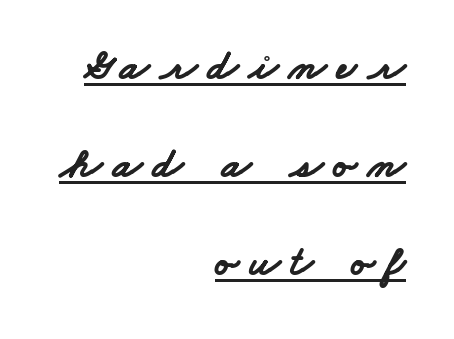
{"serif": "no", "bold": "yes", "weight": "bold", "width": "wide", "stroke_contrast": "low", "x_height": "small", "monospaced": "no", "underline": "yes", "align": "right", "line_spacing": "loose", "line_spacing_ratio": 2.28, "letter_spacing": "wide", "letter_spacing_em": 0.25, "glyph_px": 43}
